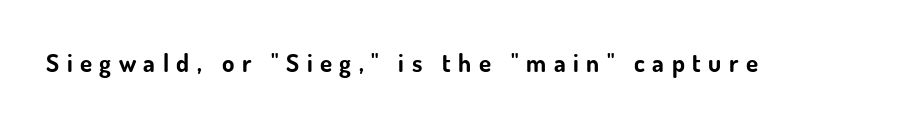
The image shows 25 px bold type, upright; set unusually wide letter spacing (+0.3 em), not underlined.
